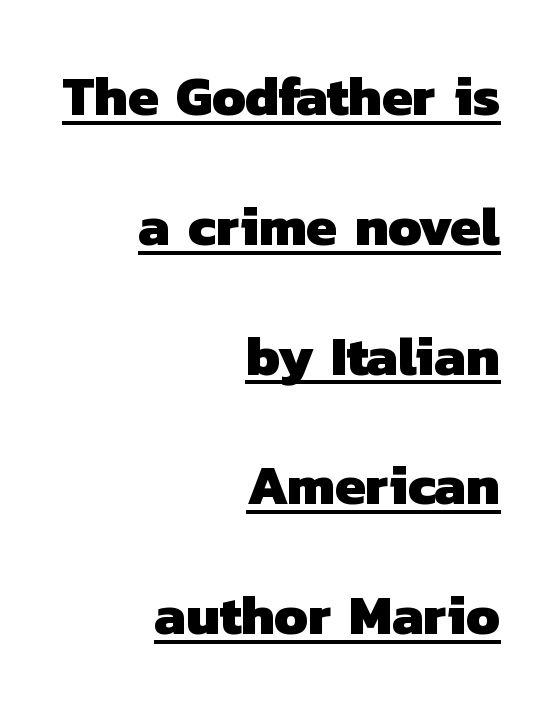
Pretty heavy lettering here — definitely bold. Each line ends at the same right margin while the left side varies. Typographically, this falls in the sans-serif category. The passage shown stacks its lines with a broad gap. Note the varied advance widths — an 'i' is clearly narrower than an 'm'.
